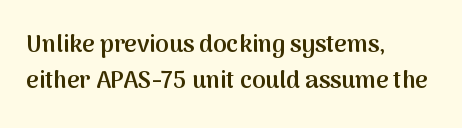
Q: Is the text bold? A: Semi-bold.
Q: Is the text italic (slanted)? A: No, it is upright.
Q: Is the text underlined? A: No.
Q: How is the paragraph aligned? A: Left-aligned.
Q: Is the spacing between letters normal or unusually wide? A: Normal.
Q: Is the spacing between lines tight, normal or loose? A: Normal.
